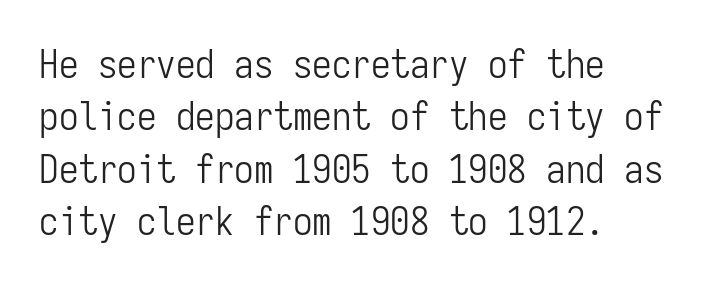
You could count columns in this text — the font is strictly monospaced. Does the type have serifs? No, each stem ends abruptly. Each word holds together tightly as a unit, with standard inter-letter gaps. When letters stand straight like this, we call the style roman or upright. Just letters on the line, the space beneath them empty.
